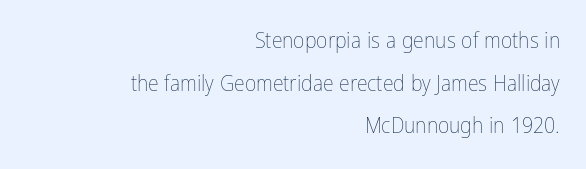
Q: Is the text bold? A: No.
Q: Is the text italic (slanted)? A: No, it is upright.
Q: Is the text underlined? A: No.
Q: How is the paragraph aligned? A: Right-aligned.
Q: Is the spacing between letters normal or unusually wide? A: Normal.
Q: Is the spacing between lines tight, normal or loose? A: Loose.
